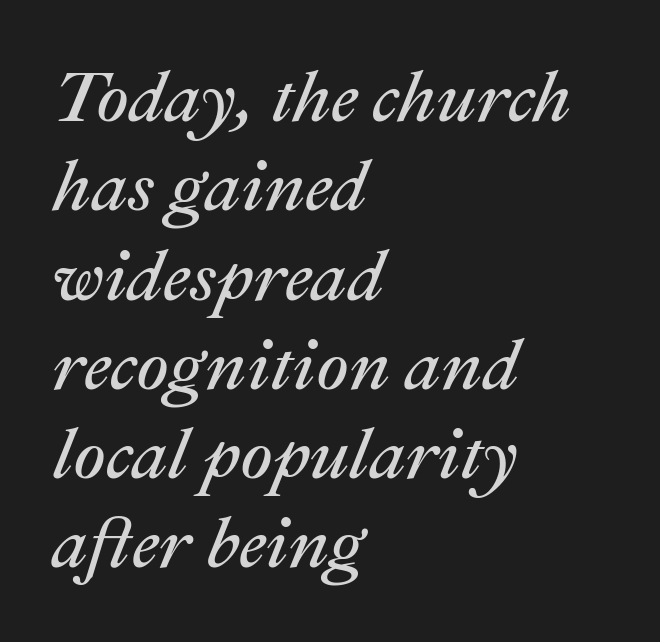
Q: Is the text bold? A: No.
Q: Is the text italic (slanted)? A: Yes, it leans right by about 22 degrees.
Q: Is the text underlined? A: No.
Q: How is the paragraph aligned? A: Left-aligned.
Q: Is the spacing between letters normal or unusually wide? A: Normal.
Q: Width (condensed, normal, or wide)? A: Normal.
Q: Stroke contrast? A: Medium.
Q: x-height? A: Medium.
Q: Monospaced? A: No.
